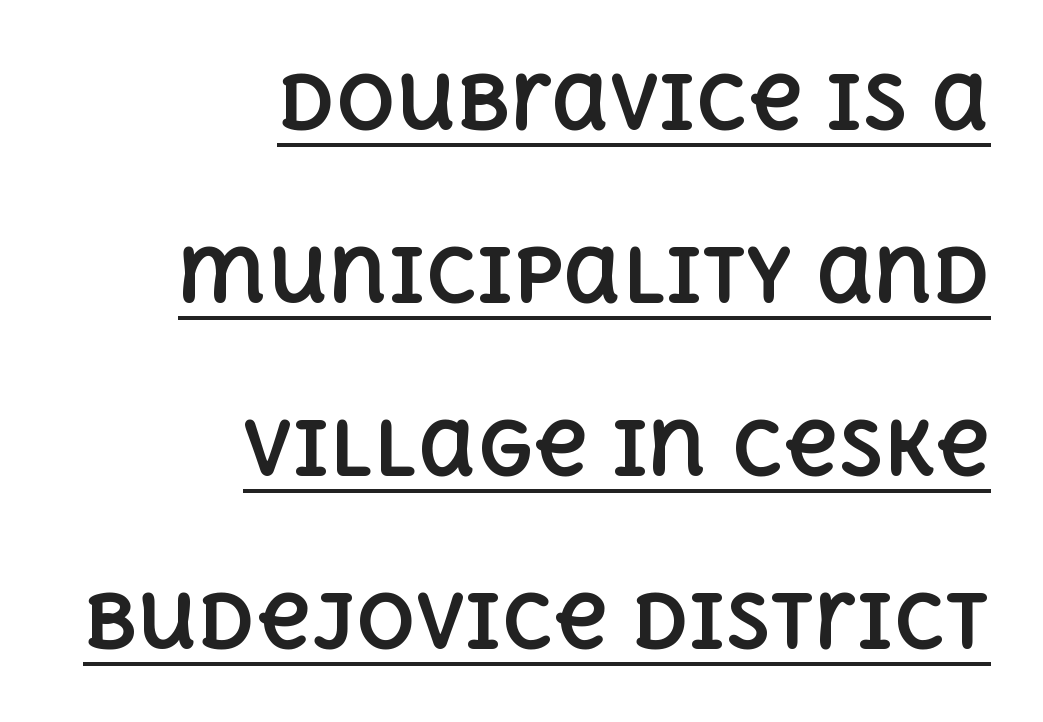
{"italic": "no", "bold": "yes", "weight": "bold", "width": "normal", "x_height": "large", "monospaced": "no", "underline": "yes", "align": "right", "line_spacing": "loose", "line_spacing_ratio": 2.34, "letter_spacing": "normal", "letter_spacing_em": 0.0, "glyph_px": 74}
